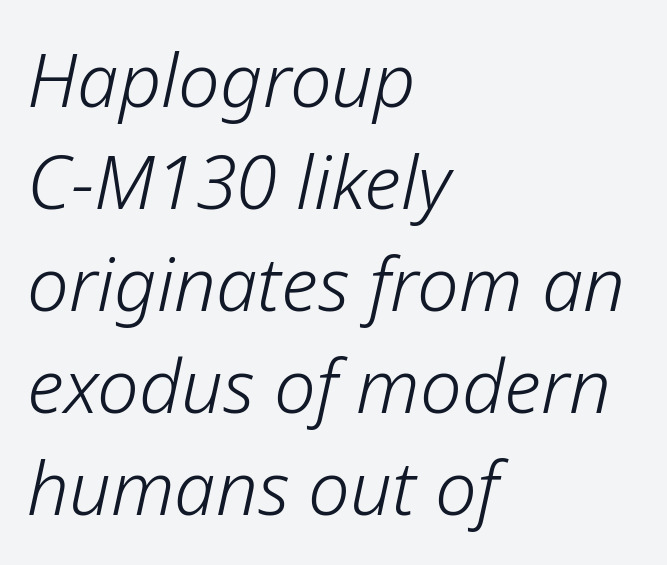
The image shows 74 px light type, italic (leaning right); set left-aligned, normal line spacing (1.38x), normal letter spacing, not underlined; low stroke contrast and a medium x-height.
